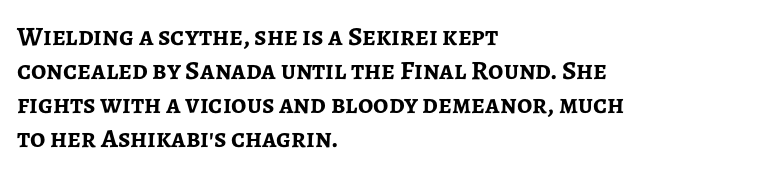
{"italic": "no", "bold": "yes", "underline": "no", "align": "left", "line_spacing": "normal", "line_spacing_ratio": 1.26, "letter_spacing": "normal", "letter_spacing_em": 0.0, "glyph_px": 27}
